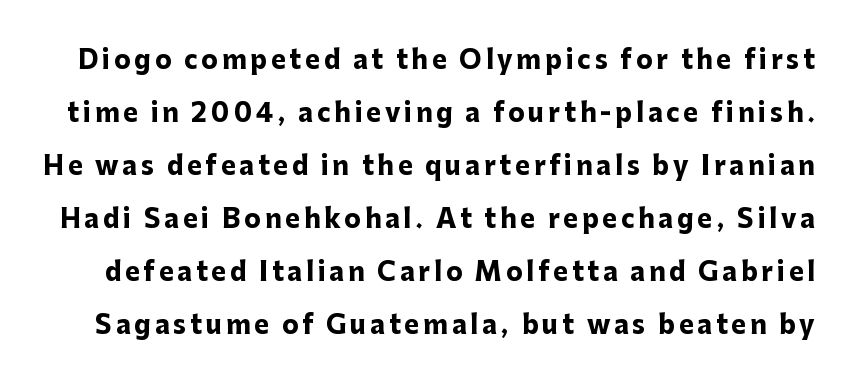
The image shows 25 px bold type, upright; set loose line spacing (2.12x), not underlined.
